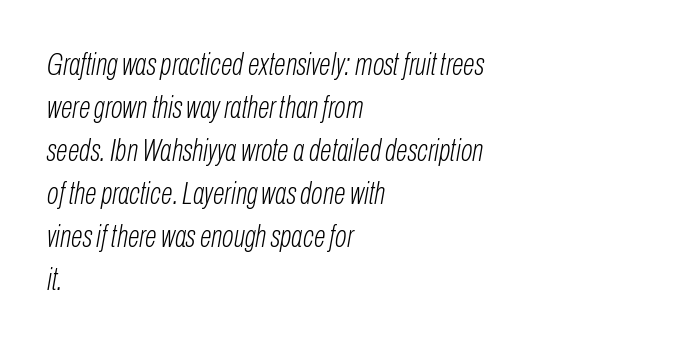
{"italic": "yes", "lean": "right", "slant_degrees": 10, "bold": "no", "weight": "light", "width": "condensed", "stroke_contrast": "low", "x_height": "medium", "monospaced": "no", "underline": "no", "align": "left", "line_spacing": "normal", "line_spacing_ratio": 1.39, "letter_spacing": "normal", "letter_spacing_em": 0.0, "glyph_px": 31}
